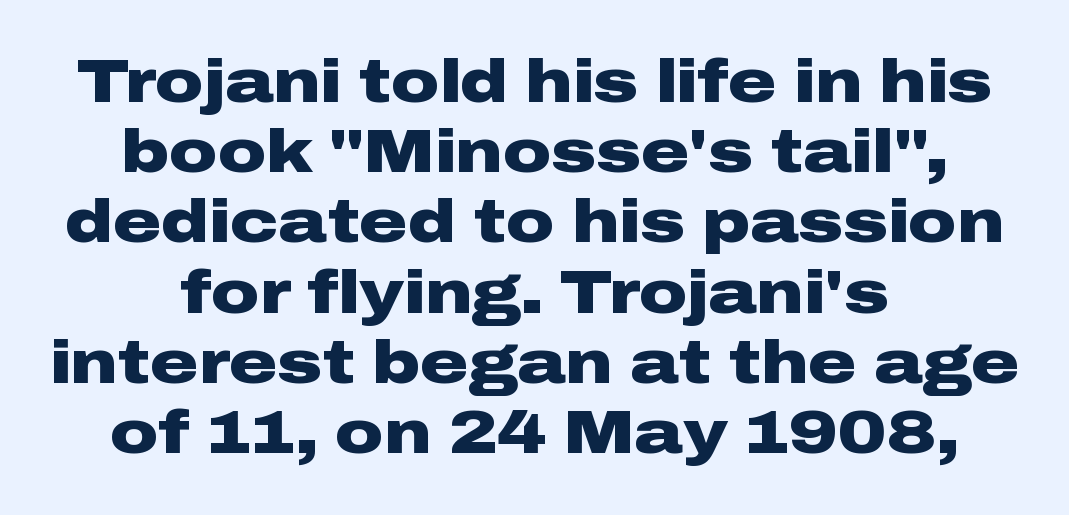
Q: Is the text bold? A: Yes.
Q: Is the text italic (slanted)? A: No, it is upright.
Q: Is the typeface a serif or a sans-serif typeface? A: Sans-serif.
Q: Is the text underlined? A: No.
Q: How is the paragraph aligned? A: Centered.
Q: Is the spacing between letters normal or unusually wide? A: Normal.
Q: Width (condensed, normal, or wide)? A: Wide.
Q: Stroke contrast? A: Low.
Q: x-height? A: Medium.
Q: Monospaced? A: No.
